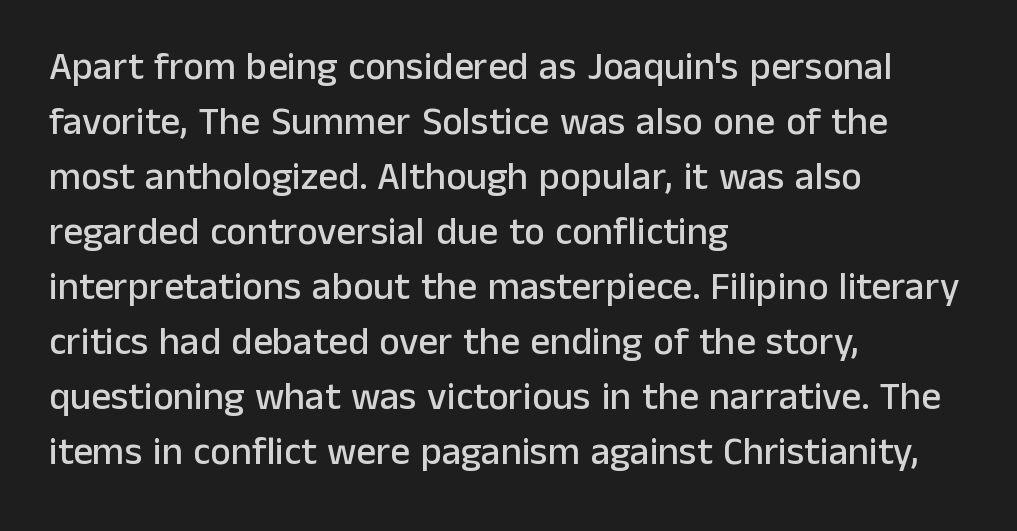
{"serif": "no", "italic": "no", "width": "normal", "stroke_contrast": "low", "x_height": "medium", "monospaced": "no", "underline": "no", "align": "left", "line_spacing": "normal", "line_spacing_ratio": 1.41, "letter_spacing": "normal", "letter_spacing_em": 0.0, "glyph_px": 39}
